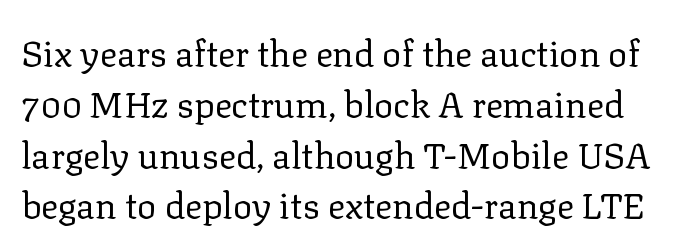
{"serif": "yes", "italic": "no", "bold": "no", "weight": "regular", "width": "normal", "stroke_contrast": "low", "x_height": "medium", "monospaced": "no", "underline": "no", "line_spacing": "normal", "line_spacing_ratio": 1.41, "letter_spacing": "normal", "letter_spacing_em": 0.0, "glyph_px": 36}
